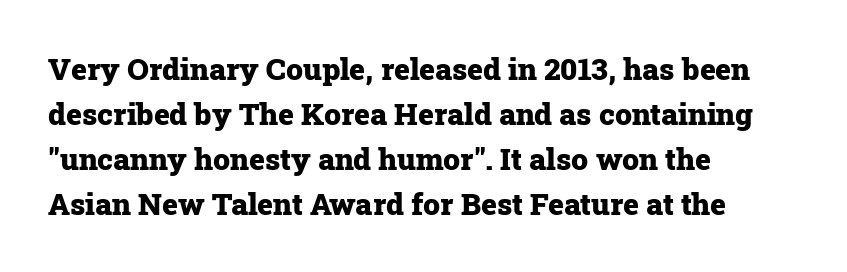
{"serif": "yes", "italic": "no", "bold": "yes", "weight": "heavy", "width": "normal", "stroke_contrast": "low", "x_height": "medium", "monospaced": "no", "underline": "no", "align": "left", "line_spacing": "normal", "line_spacing_ratio": 1.5, "letter_spacing": "normal", "letter_spacing_em": 0.0, "glyph_px": 30}
